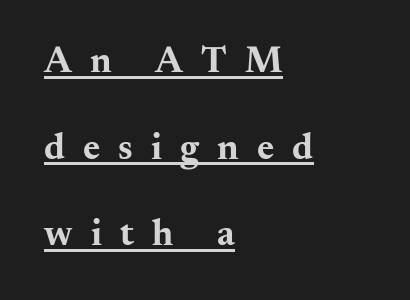
{"serif": "yes", "italic": "no", "bold": "yes", "weight": "bold", "width": "wide", "stroke_contrast": "medium", "x_height": "small", "monospaced": "no", "underline": "yes", "align": "left", "line_spacing": "loose", "line_spacing_ratio": 2.34, "letter_spacing": "wide", "letter_spacing_em": 0.49, "glyph_px": 37}
